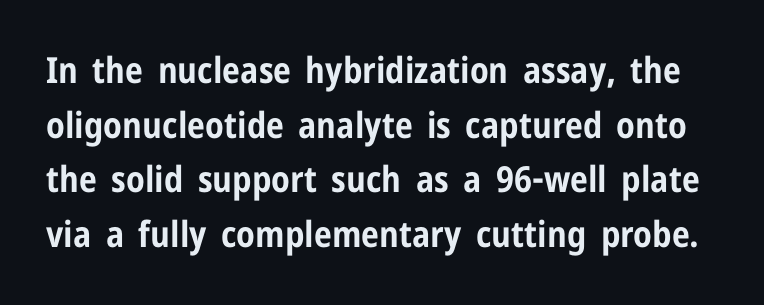
{"serif": "no", "italic": "no", "bold": "yes", "weight": "bold", "width": "condensed", "stroke_contrast": "low", "x_height": "medium", "monospaced": "no", "underline": "no", "line_spacing": "normal", "line_spacing_ratio": 1.52, "letter_spacing": "normal", "letter_spacing_em": 0.0, "glyph_px": 36}
